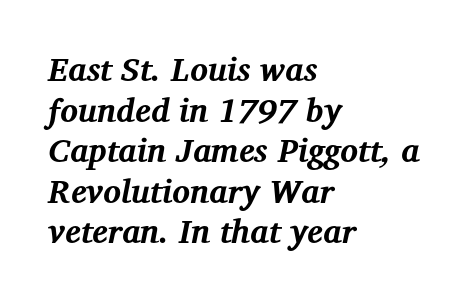
Is the block centered? No — it sits flush against the left margin. You could not count columns in this text — the font is proportionally spaced. Every letter is thick-stroked: bold, no question. Type style note: has serifs.
